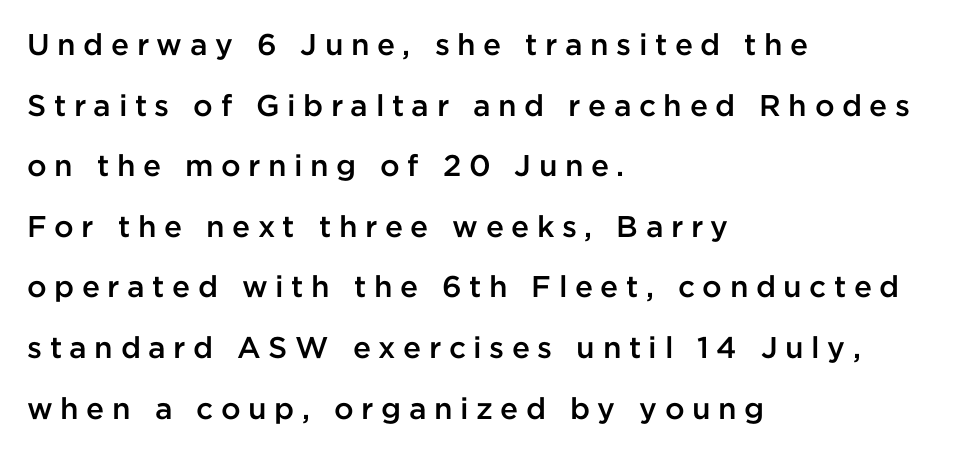
Q: Is the text bold? A: Semi-bold.
Q: Is the text italic (slanted)? A: No, it is upright.
Q: Is the typeface a serif or a sans-serif typeface? A: Sans-serif.
Q: Is the text underlined? A: No.
Q: How is the paragraph aligned? A: Left-aligned.
Q: Is the spacing between letters normal or unusually wide? A: Unusually wide.
Q: Is the spacing between lines tight, normal or loose? A: Loose.
Q: Width (condensed, normal, or wide)? A: Normal.
Q: Stroke contrast? A: Low.
Q: x-height? A: Medium.
Q: Monospaced? A: No.
